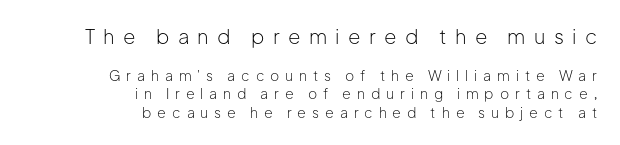
{"italic": "no", "bold": "no", "underline": "no", "align": "right", "line_spacing": "normal", "line_spacing_ratio": 1.33, "letter_spacing": "wide", "letter_spacing_em": 0.42, "larger_block": "first", "size_ratio": 1.43, "glyph_px": 20}
